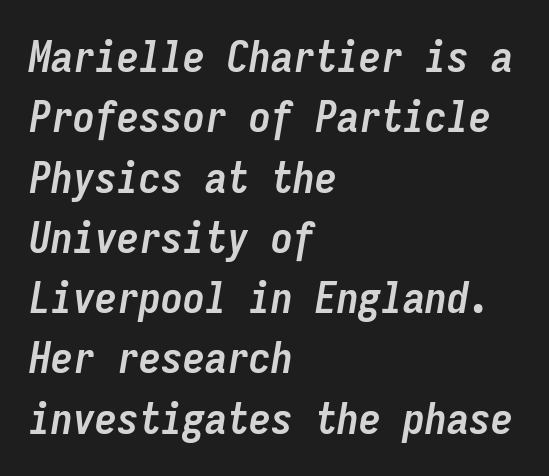
Q: Is the text bold? A: Yes.
Q: Is the text italic (slanted)? A: Yes, it leans right by about 9 degrees.
Q: Is the text underlined? A: No.
Q: How is the paragraph aligned? A: Left-aligned.
Q: Is the spacing between letters normal or unusually wide? A: Normal.
Q: Is the spacing between lines tight, normal or loose? A: Normal.
Q: Width (condensed, normal, or wide)? A: Condensed.
Q: Stroke contrast? A: Low.
Q: x-height? A: Medium.
Q: Monospaced? A: Yes.
